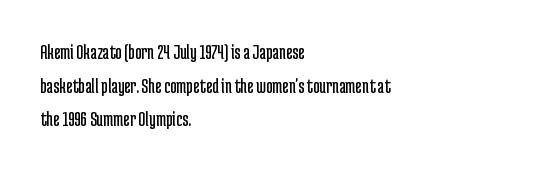
Q: Is the text bold? A: No.
Q: Is the text italic (slanted)? A: No, it is upright.
Q: Is the text underlined? A: No.
Q: How is the paragraph aligned? A: Left-aligned.
Q: Is the spacing between letters normal or unusually wide? A: Normal.
Q: Is the spacing between lines tight, normal or loose? A: Normal.
